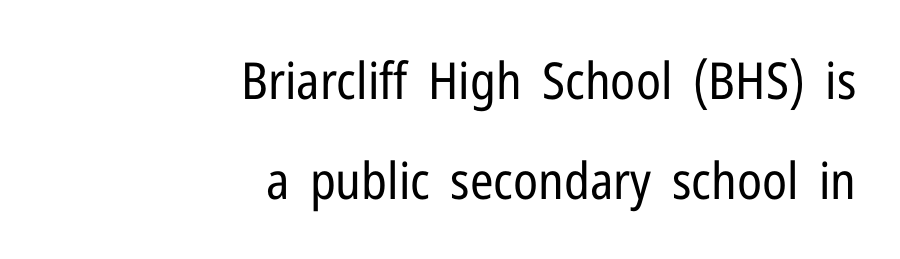
Q: Is the text bold? A: No.
Q: Is the text italic (slanted)? A: No, it is upright.
Q: Is the typeface a serif or a sans-serif typeface? A: Sans-serif.
Q: Is the text underlined? A: No.
Q: How is the paragraph aligned? A: Right-aligned.
Q: Is the spacing between letters normal or unusually wide? A: Normal.
Q: Is the spacing between lines tight, normal or loose? A: Loose.
Q: Width (condensed, normal, or wide)? A: Condensed.
Q: Stroke contrast? A: Low.
Q: x-height? A: Medium.
Q: Monospaced? A: No.
